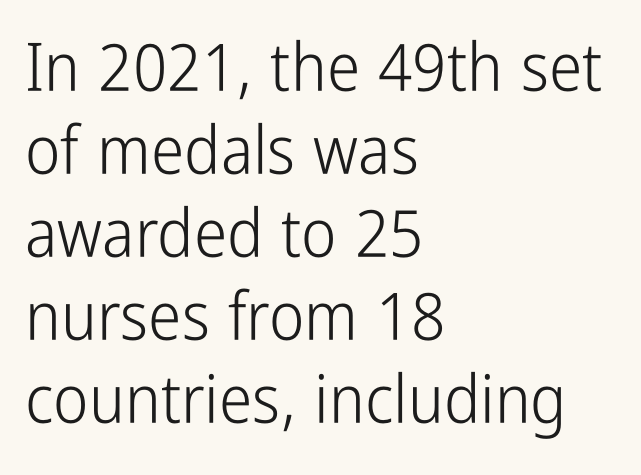
Here the glyphs are tracked normally, forming tight word shapes. The passage shown is typed in a proportional face where columns would drift. The face looks like a standard text weight, possibly lighter. A student would call this left alignment; a typographer would say flush left, rag right.
